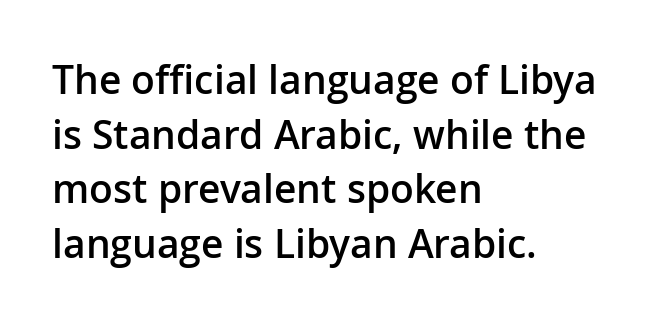
{"serif": "no", "italic": "no", "bold": "semi", "weight": "semibold", "width": "normal", "stroke_contrast": "low", "x_height": "medium", "monospaced": "no", "underline": "no", "align": "left", "line_spacing": "normal", "line_spacing_ratio": 1.4, "letter_spacing": "normal", "letter_spacing_em": 0.0, "glyph_px": 39}
